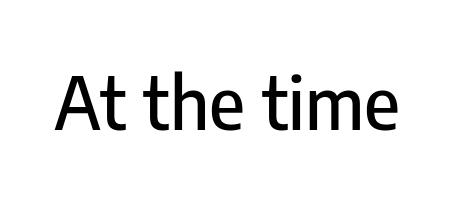
How are the letters spaced? Ordinarily, with no added tracking. Check the space under the baseline: it is left empty. You could not count columns in this text — the font is proportionally spaced. You can tell it's not italic because the verticals are truly vertical. Regarding serifs, this sample does without them.
